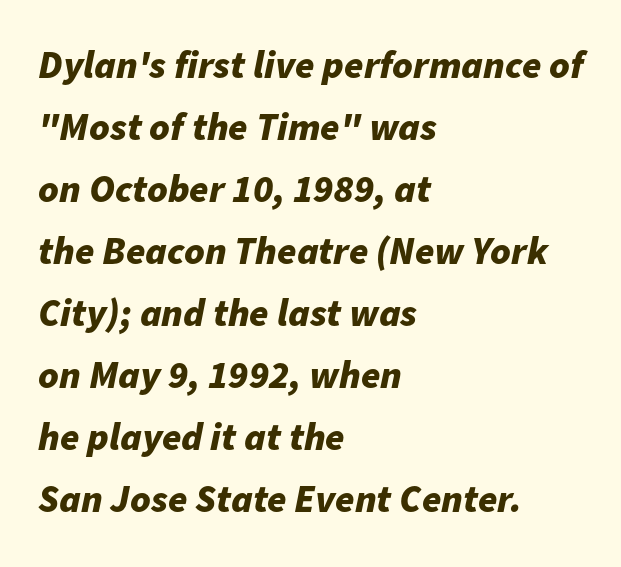
The characters look thick and weighty, a clear bold. The string is rendered with underlining switched off. Proportional: the letters do not fall into vertical columns. The text carries the slant typical of an italic or oblique font. Honestly, the letter spacing is just normal — you wouldn't notice it. Line starts are locked; line ends wander.
